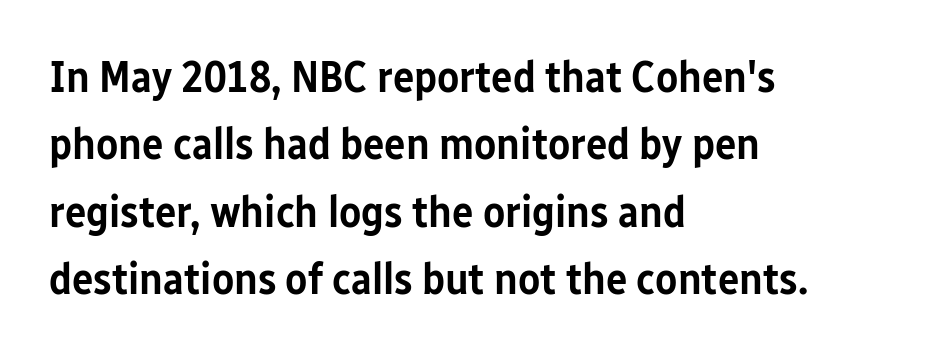
The letters advance in unequal steps, a hallmark of proportional type. Observe the absence of serifs on each vertical stroke in this sample. In CSS terms this would be text-align: left. Nobody touched the tracking dial on this one. Interline gaps are of average width in this sample. Underline: absent.
